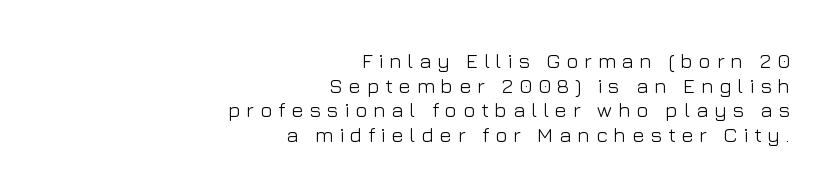
The image shows 21 px text type, upright; set right-aligned, line spacing 1.17x, unusually wide letter spacing (+0.27 em), not underlined.
